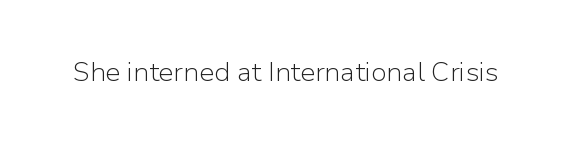
{"italic": "no", "bold": "no", "underline": "no", "letter_spacing": "normal", "letter_spacing_em": 0.0, "glyph_px": 27}
